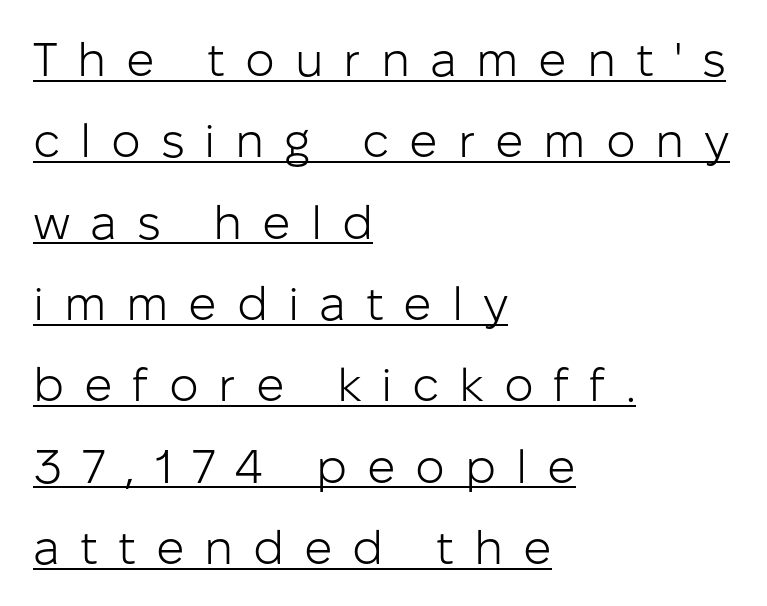
These lines are rendered in a variable-pitch font. Does the copy run flush right? No — it runs flush left. A light-to-regular cut is what we see here. The passage shown has open, widely tracked lettering throughout.
